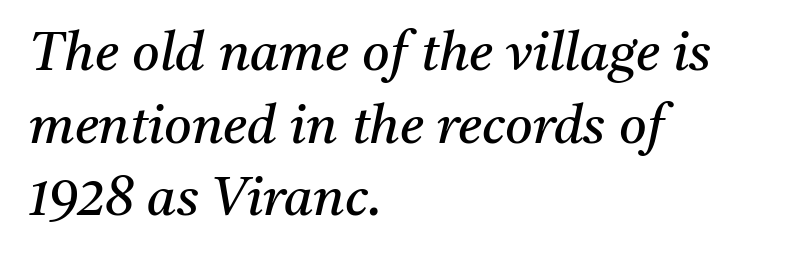
Q: Is the text bold? A: No.
Q: Is the text italic (slanted)? A: Yes, it leans right by about 11 degrees.
Q: Is the typeface a serif or a sans-serif typeface? A: Serif.
Q: Is the text underlined? A: No.
Q: How is the paragraph aligned? A: Left-aligned.
Q: Is the spacing between letters normal or unusually wide? A: Normal.
Q: Is the spacing between lines tight, normal or loose? A: Normal.
Q: Width (condensed, normal, or wide)? A: Normal.
Q: Stroke contrast? A: Medium.
Q: x-height? A: Medium.
Q: Monospaced? A: No.
